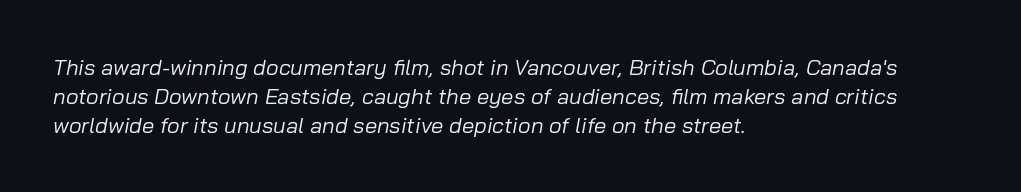
The image shows 22 px text type, italic (leaning right); set left-aligned, normal line spacing (1.31x), normal letter spacing, not underlined.
